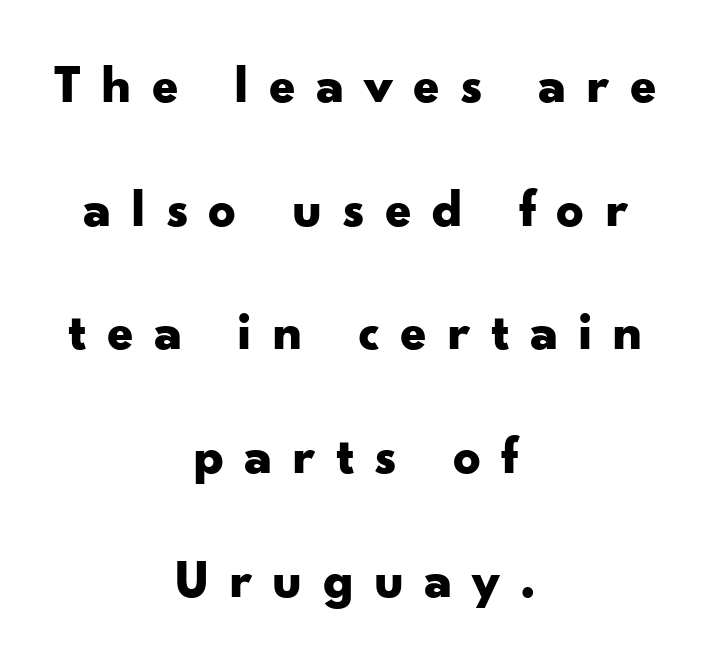
Whoever set this chose breathing room over compactness in the vertical rhythm. Character widths vary here, with narrow letters taking less room than wide ones. A sans-serif font was chosen for this passage. Type without underlining. Posture: upright roman. Which margin do the lines hug? Neither — every line sits in the middle.
